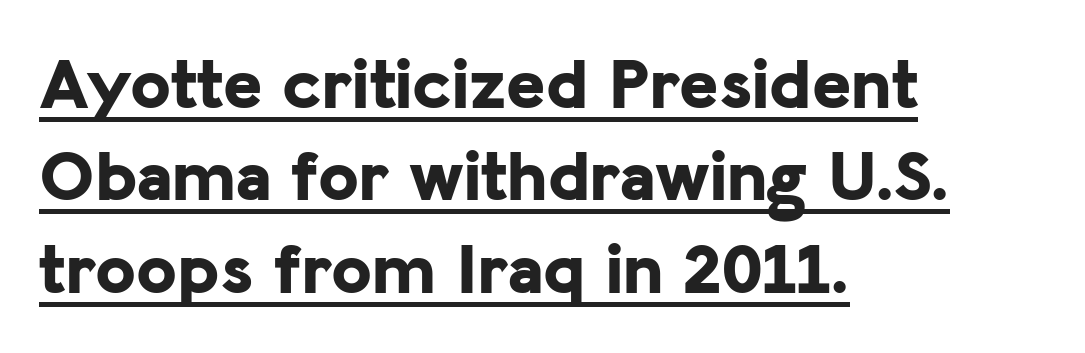
The image shows 74 px bold sans-serif type, upright; set left-aligned, normal line spacing (1.25x), normal letter spacing, underlined; low stroke contrast and a medium x-height.
